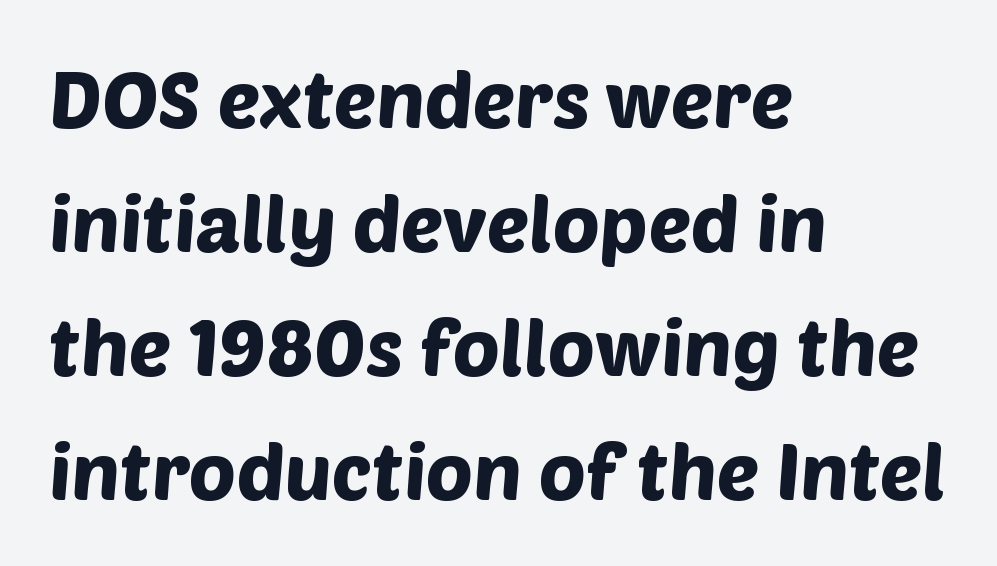
{"serif": "no", "width": "normal", "stroke_contrast": "low", "x_height": "large", "monospaced": "no", "underline": "no", "align": "left", "line_spacing": "normal", "line_spacing_ratio": 1.57, "letter_spacing": "normal", "letter_spacing_em": 0.0, "glyph_px": 79}
